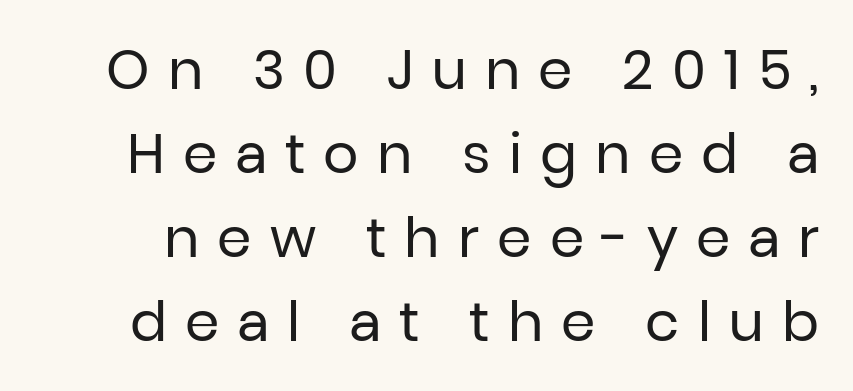
Words appear elongated and porous because spacing is wide. Unlike italic type, these characters show no tilt at all. Beneath every word, the page is bare. A typesetter would call this proportional, since set widths differ per character.
